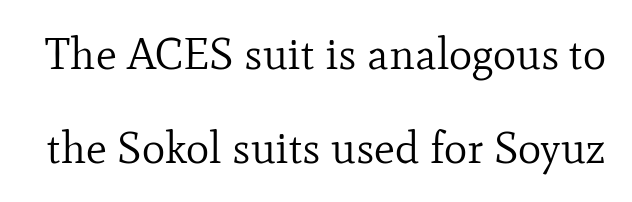
Q: Is the text bold? A: No.
Q: Is the text italic (slanted)? A: No, it is upright.
Q: Is the typeface a serif or a sans-serif typeface? A: Serif.
Q: Is the text underlined? A: No.
Q: Is the spacing between letters normal or unusually wide? A: Normal.
Q: Is the spacing between lines tight, normal or loose? A: Loose.
Q: Width (condensed, normal, or wide)? A: Normal.
Q: Stroke contrast? A: Low.
Q: x-height? A: Small.
Q: Monospaced? A: No.
